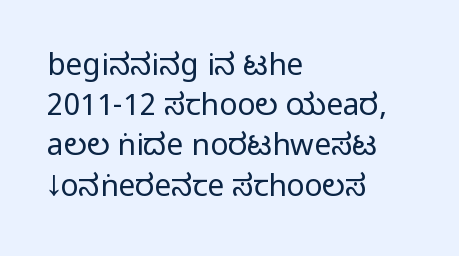
The image shows 30 px condensed sans-serif type, upright; set left-aligned, normal line spacing (1.34x), normal letter spacing, not underlined; medium stroke contrast.
